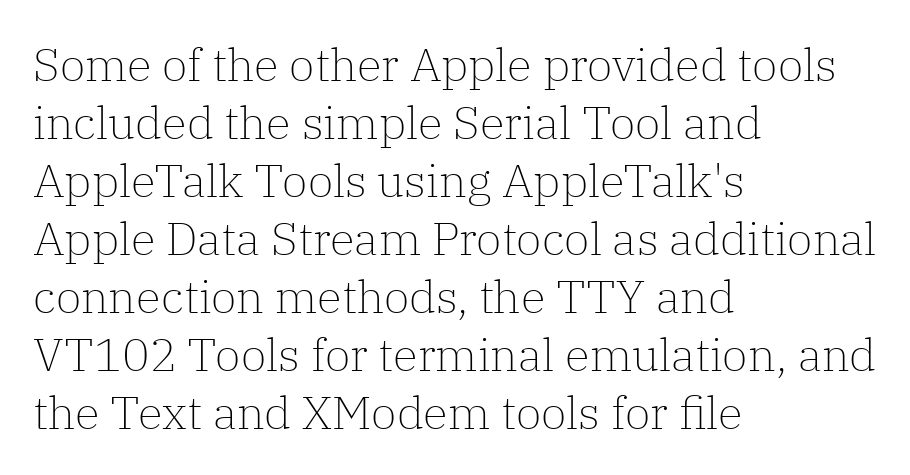
This sample uses an upright cut, with every glyph sitting square on the baseline. Letter spacing: default. Each letter keeps its own natural width here, so spacing adapts to shape. Check where the strokes stop: tiny serifs finish them off. Nobody drew a line under any word here. This sample keeps an unexceptional amount of space between lines.
